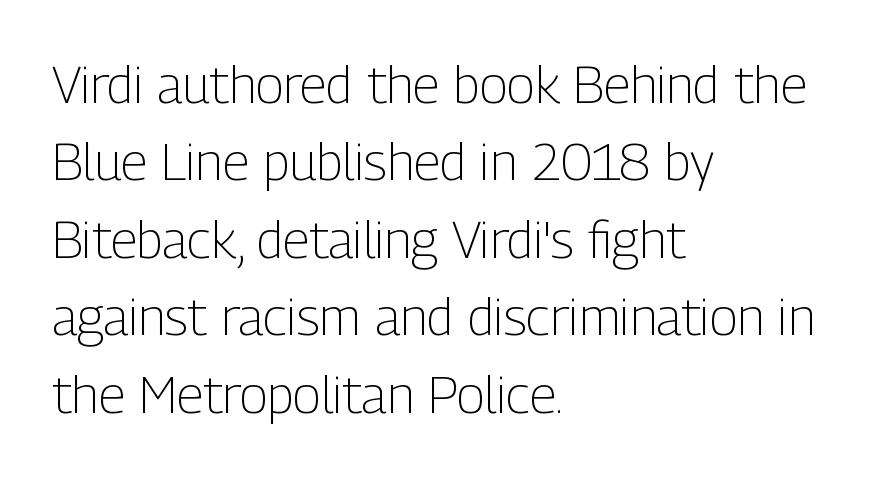
The image shows 52 px light, condensed sans-serif type, upright; set left-aligned, normal line spacing (1.49x), normal letter spacing, not underlined; low stroke contrast and a medium x-height.
